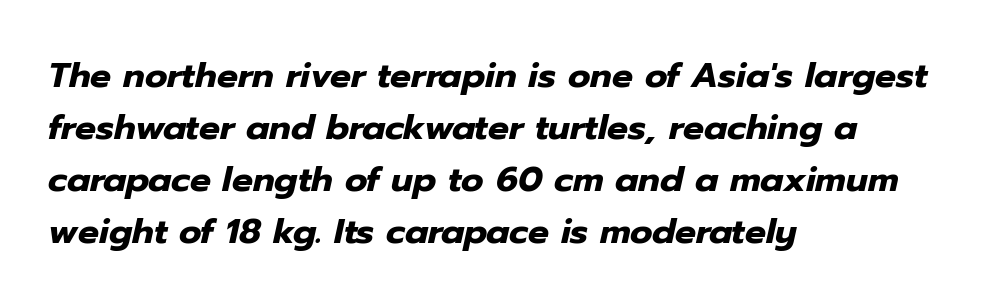
You could not count columns in this text — the font is proportionally spaced. The whole block is typeset with a tilt. Anything drawn beneath the words? Only blank space. Bold? Absolutely — the strokes are thick and heavy. These lines keep a tight, regular rhythm from letter to letter. In CSS terms this would be text-align: left.
